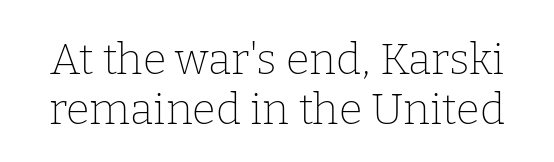
Q: Is the text bold? A: No.
Q: Is the text italic (slanted)? A: No, it is upright.
Q: Is the typeface a serif or a sans-serif typeface? A: Serif.
Q: Is the text underlined? A: No.
Q: Is the spacing between letters normal or unusually wide? A: Normal.
Q: Width (condensed, normal, or wide)? A: Normal.
Q: Stroke contrast? A: Low.
Q: x-height? A: Medium.
Q: Monospaced? A: No.
